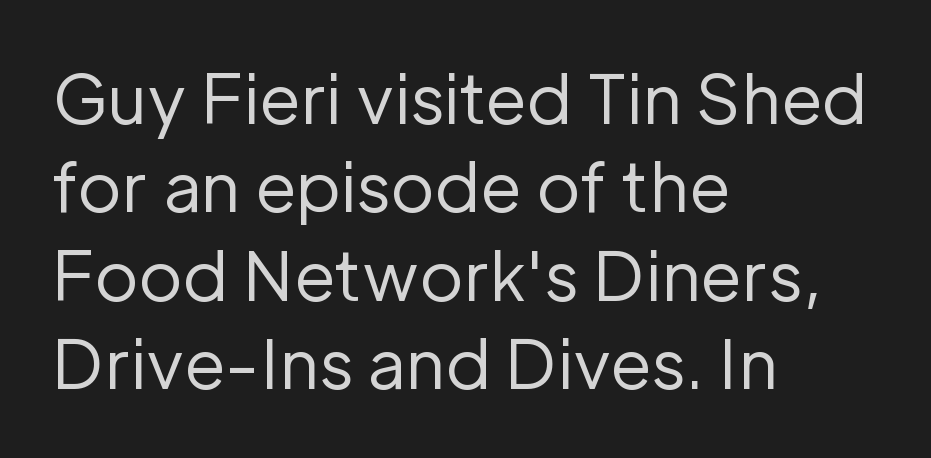
Characters follow at the spacing the type designer built in. Type style note: lacks serifs. Each stroke keeps to a modest, everyday thickness or less. The designer left line spacing at the default. Underlining? Definitely not there.
